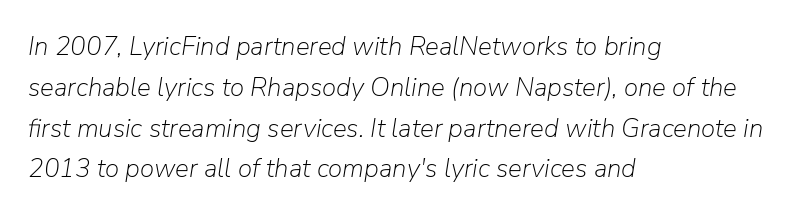
Q: Is the text bold? A: No.
Q: Is the text italic (slanted)? A: Yes, it leans right by about 9 degrees.
Q: Is the text underlined? A: No.
Q: How is the paragraph aligned? A: Left-aligned.
Q: Is the spacing between letters normal or unusually wide? A: Normal.
Q: Is the spacing between lines tight, normal or loose? A: Normal.
